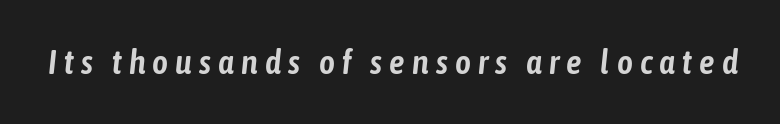
The image shows 34 px condensed type, italic (leaning right); set unusually wide letter spacing (+0.21 em), not underlined; low stroke contrast and a medium x-height.
